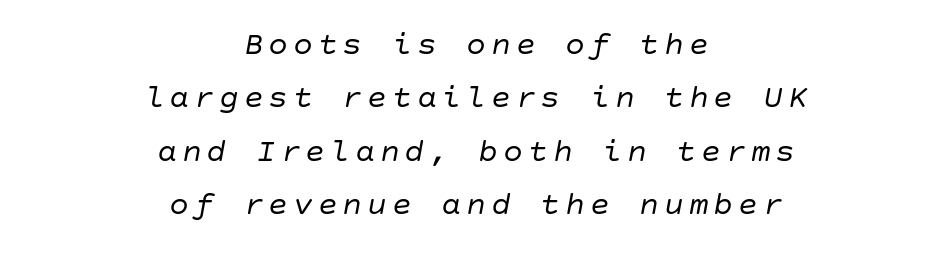
{"italic": "yes", "lean": "right", "slant_degrees": 10, "bold": "no", "weight": "regular", "width": "normal", "stroke_contrast": "low", "x_height": "large", "underline": "no", "align": "center", "line_spacing": "normal", "line_spacing_ratio": 1.62, "glyph_px": 33}
